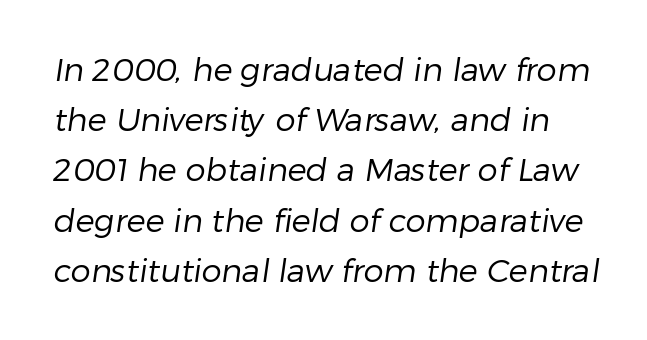
Q: Is the text bold? A: No.
Q: Is the typeface a serif or a sans-serif typeface? A: Sans-serif.
Q: Is the text underlined? A: No.
Q: Is the spacing between letters normal or unusually wide? A: Normal.
Q: Is the spacing between lines tight, normal or loose? A: Normal.
Q: Width (condensed, normal, or wide)? A: Normal.
Q: Stroke contrast? A: Low.
Q: x-height? A: Medium.
Q: Monospaced? A: No.
